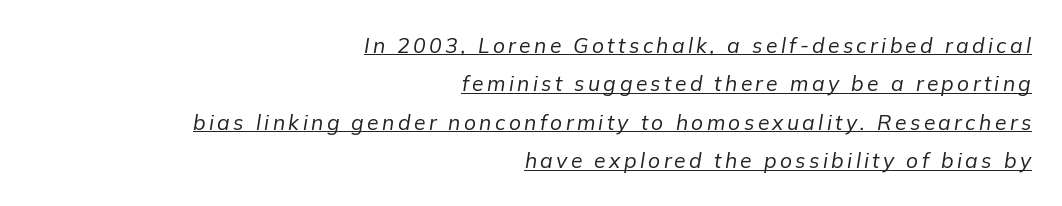
The image shows 21 px text type, italic (leaning right); set right-aligned, line spacing 1.83x, underlined.
